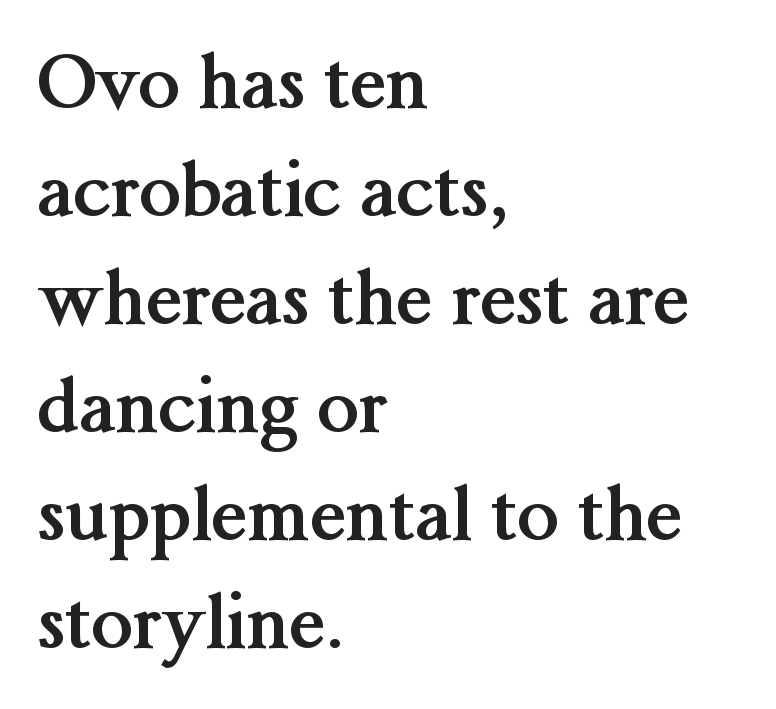
{"serif": "yes", "italic": "no", "bold": "yes", "weight": "semibold", "width": "normal", "stroke_contrast": "medium", "x_height": "medium", "monospaced": "no", "underline": "no", "align": "left", "line_spacing": "normal", "line_spacing_ratio": 1.46, "letter_spacing": "normal", "letter_spacing_em": 0.0, "glyph_px": 74}
